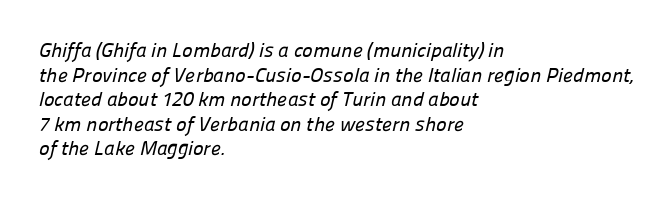
The image shows 20 px text type; set left-aligned, line spacing 1.23x, normal letter spacing, not underlined.
